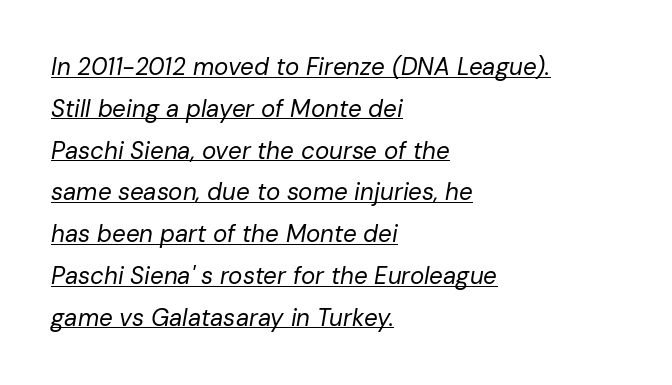
Q: Is the text bold? A: No.
Q: Is the text italic (slanted)? A: Yes, it leans right by about 10 degrees.
Q: Is the text underlined? A: Yes.
Q: How is the paragraph aligned? A: Left-aligned.
Q: Is the spacing between letters normal or unusually wide? A: Normal.
